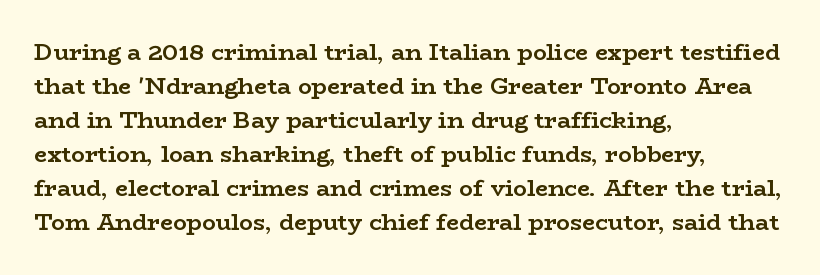
Q: Is the text bold? A: Yes.
Q: Is the text italic (slanted)? A: No, it is upright.
Q: Is the text underlined? A: No.
Q: How is the paragraph aligned? A: Left-aligned.
Q: Is the spacing between letters normal or unusually wide? A: Normal.
Q: Is the spacing between lines tight, normal or loose? A: Normal.
